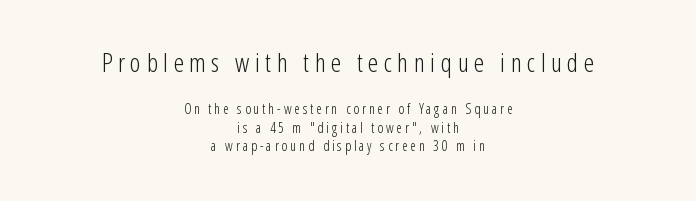
Whoever set this chose a conventional vertical rhythm. In terms of posture, this sample is upright. Glance below the letters and you will spot only blank space. Nothing heavy about these letters — not bold at all. Bigger letters appear in the top chunk; the bottom chunk is reduced.
